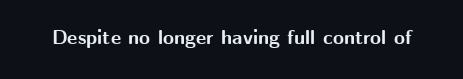
The image shows 20 px bold type, upright; set normal letter spacing, not underlined.
